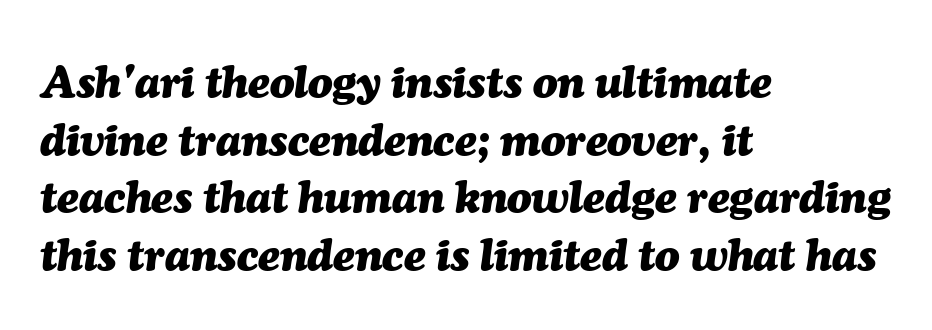
{"italic": "yes", "lean": "right", "slant_degrees": 7, "bold": "yes", "weight": "heavy", "width": "normal", "stroke_contrast": "medium", "x_height": "medium", "monospaced": "no", "underline": "no", "align": "left", "line_spacing": "normal", "line_spacing_ratio": 1.28, "letter_spacing": "normal", "letter_spacing_em": 0.0, "glyph_px": 45}
